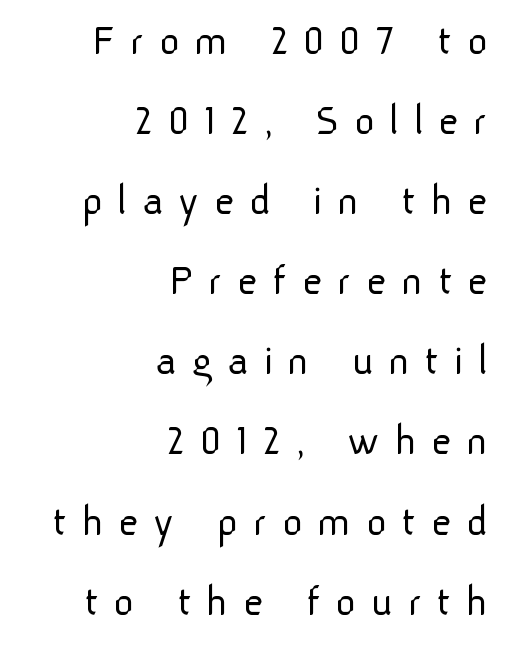
Q: Is the text bold? A: No.
Q: Is the text italic (slanted)? A: No, it is upright.
Q: Is the typeface a serif or a sans-serif typeface? A: Sans-serif.
Q: Is the text underlined? A: No.
Q: How is the paragraph aligned? A: Right-aligned.
Q: Is the spacing between letters normal or unusually wide? A: Unusually wide.
Q: Width (condensed, normal, or wide)? A: Normal.
Q: Stroke contrast? A: Low.
Q: x-height? A: Medium.
Q: Monospaced? A: No.
